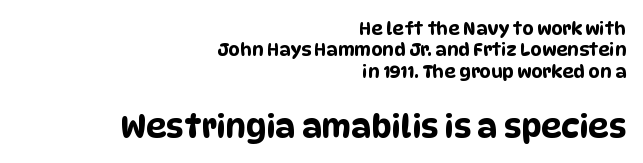
{"serif": "no", "width": "condensed", "stroke_contrast": "low", "x_height": "large", "monospaced": "no", "underline": "no", "align": "right", "line_spacing_ratio": 1.19, "letter_spacing": "normal", "letter_spacing_em": 0.0, "larger_block": "second", "size_ratio": 1.78, "glyph_px": 32}
